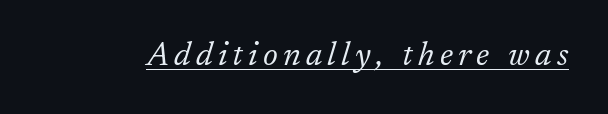
{"serif": "yes", "italic": "yes", "lean": "right", "slant_degrees": 17, "bold": "no", "weight": "light", "width": "normal", "stroke_contrast": "low", "x_height": "medium", "monospaced": "no", "underline": "yes", "glyph_px": 33}
